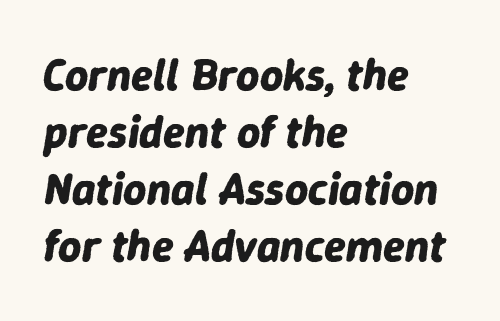
The space beneath each line is pristine and unruled. Casual observation: everything's shoved over to the left. The face used here is proportionally spaced, like ordinary book or web type. The designer left line spacing at the default.
